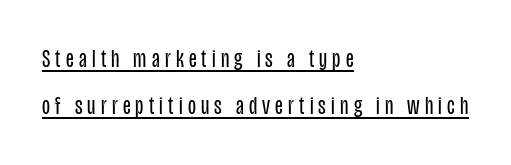
Q: Is the text bold? A: No.
Q: Is the text italic (slanted)? A: No, it is upright.
Q: Is the text underlined? A: Yes.
Q: How is the paragraph aligned? A: Left-aligned.
Q: Is the spacing between letters normal or unusually wide? A: Unusually wide.
